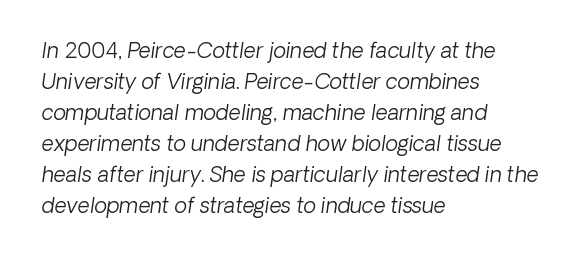
Glyph-to-glyph distance matches everyday printed text. The letters are slanted; this is an italic face. Is the type heavy? It reads as light-to-regular instead. The glyphs are unaccompanied by any horizontal stroke below them. The setting favours the left margin, as ordinary paragraphs usually do. Summary of vertical rhythm: regular, with standard interline spacing.
